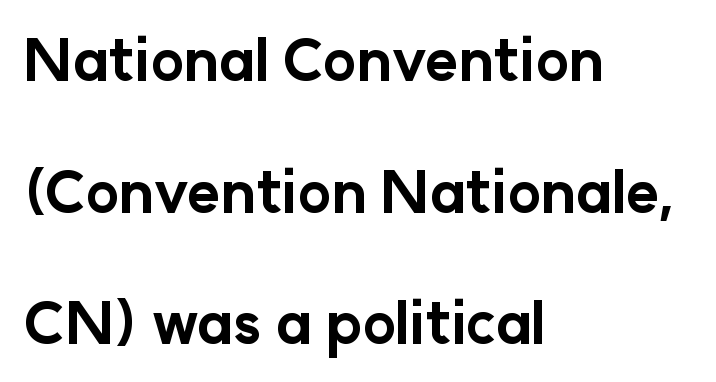
Q: Is the text bold? A: Yes.
Q: Is the text italic (slanted)? A: No, it is upright.
Q: Is the typeface a serif or a sans-serif typeface? A: Sans-serif.
Q: Is the text underlined? A: No.
Q: How is the paragraph aligned? A: Left-aligned.
Q: Is the spacing between letters normal or unusually wide? A: Normal.
Q: Is the spacing between lines tight, normal or loose? A: Loose.
Q: Width (condensed, normal, or wide)? A: Normal.
Q: Stroke contrast? A: Low.
Q: x-height? A: Medium.
Q: Monospaced? A: No.
